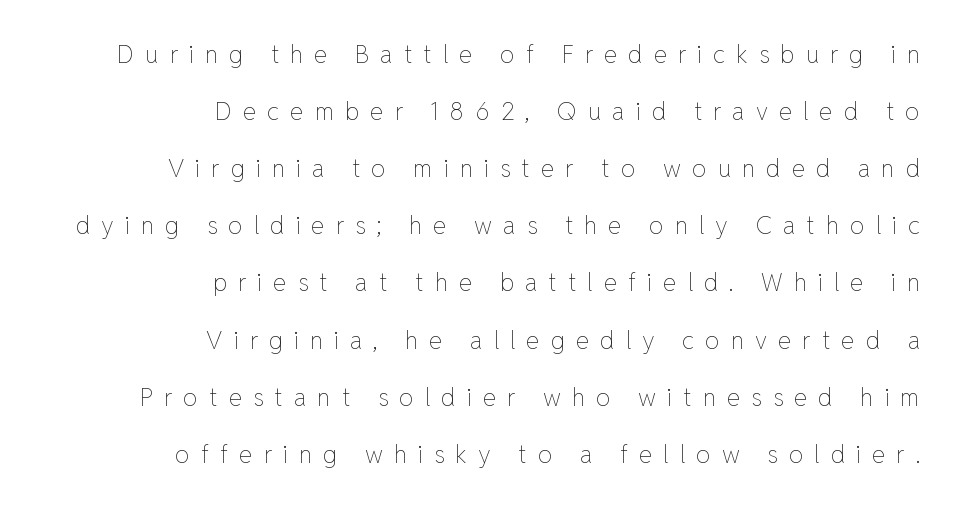
Rows of type keep a wide berth in the vertical direction. Display-style spreading of the glyphs; the letterfit is very open. Horizontal alignment here is rightward, an uncommon choice for prose. Heft: none added — not bold. This is the regular roman posture of the typeface.
